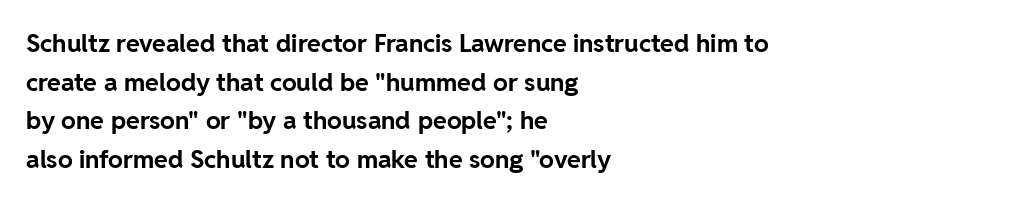
The image shows 25 px bold type, upright; set left-aligned, normal line spacing (1.55x), normal letter spacing, not underlined.
